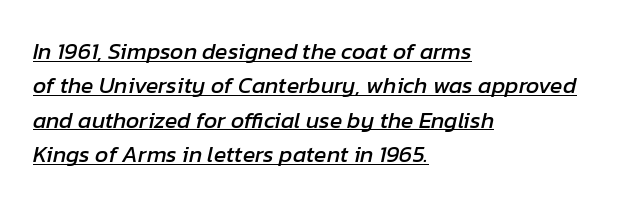
The image shows 23 px text type, italic (leaning right); set left-aligned, normal line spacing (1.49x), normal letter spacing, underlined.
